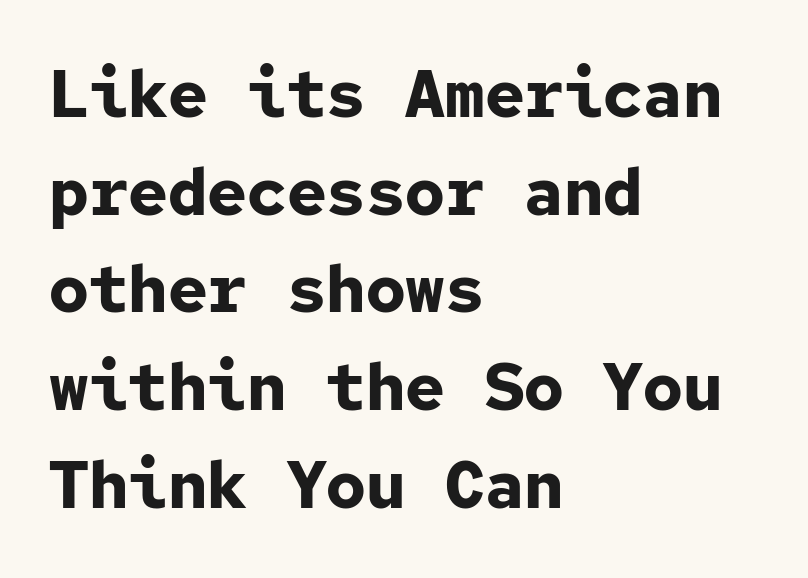
{"serif": "no", "italic": "no", "bold": "yes", "weight": "bold", "width": "normal", "stroke_contrast": "low", "x_height": "medium", "monospaced": "yes", "underline": "no", "align": "left", "line_spacing": "normal", "line_spacing_ratio": 1.48, "letter_spacing": "normal", "letter_spacing_em": 0.0, "glyph_px": 66}
